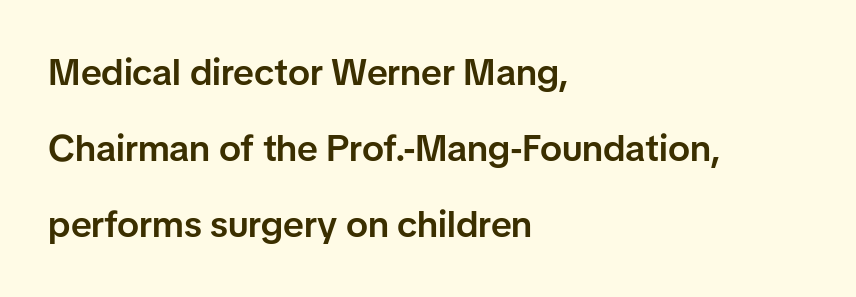
Q: Is the text bold? A: Semi-bold.
Q: Is the text italic (slanted)? A: No, it is upright.
Q: Is the typeface a serif or a sans-serif typeface? A: Sans-serif.
Q: Is the text underlined? A: No.
Q: How is the paragraph aligned? A: Left-aligned.
Q: Is the spacing between letters normal or unusually wide? A: Normal.
Q: Is the spacing between lines tight, normal or loose? A: Loose.
Q: Width (condensed, normal, or wide)? A: Normal.
Q: Stroke contrast? A: Low.
Q: x-height? A: Medium.
Q: Monospaced? A: No.
